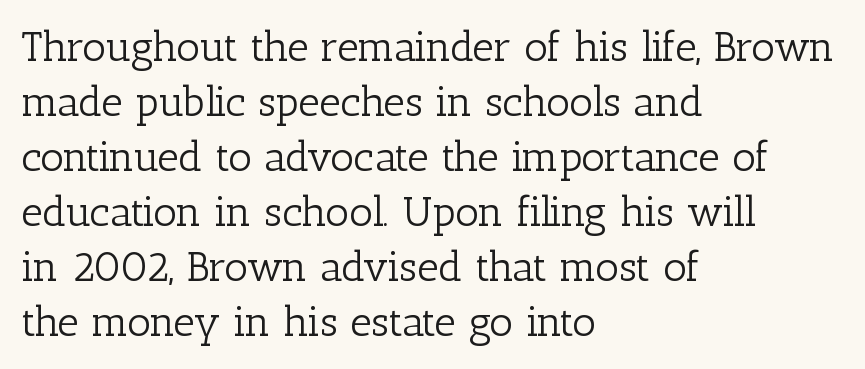
Looks like regular typesetting: each glyph gets only the width it needs. The lines in this sample share a left origin and differ only in where they stop. A normal amount of white space separates one row of letters from the next. What kind of face is this? One with serifs.
